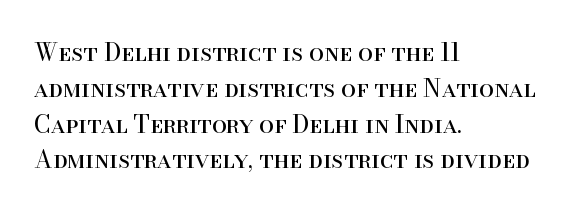
Q: Is the text bold? A: No.
Q: Is the text italic (slanted)? A: No, it is upright.
Q: Is the text underlined? A: No.
Q: How is the paragraph aligned? A: Left-aligned.
Q: Is the spacing between letters normal or unusually wide? A: Normal.
Q: Is the spacing between lines tight, normal or loose? A: Normal.
